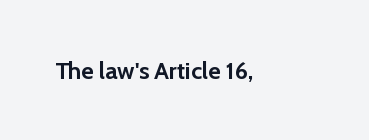
{"italic": "no", "bold": "yes", "underline": "no", "letter_spacing": "normal", "letter_spacing_em": 0.0, "glyph_px": 24}
